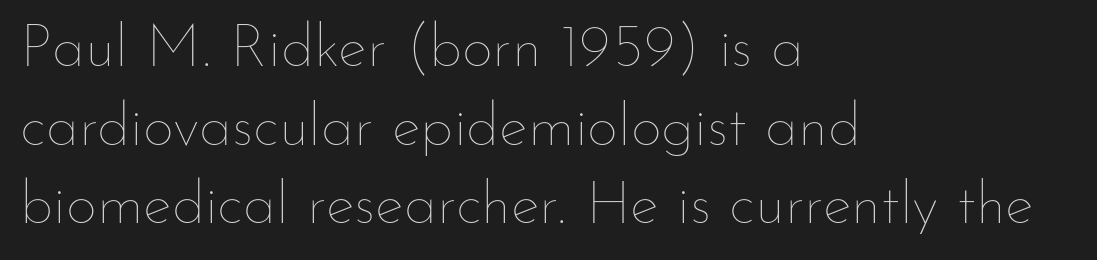
Character widths vary here, with narrow letters taking less room than wide ones. A student would call this left alignment; a typographer would say flush left, rag right. The letterforms sit at book weight or below. In terms of posture, this sample is upright.
